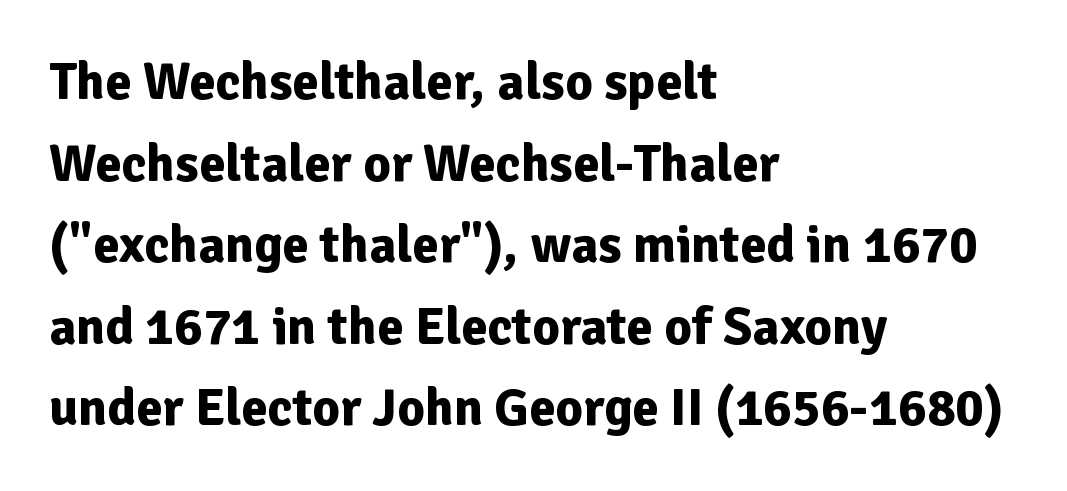
{"serif": "no", "italic": "no", "bold": "yes", "weight": "bold", "width": "normal", "stroke_contrast": "low", "x_height": "medium", "monospaced": "no", "underline": "no", "align": "left", "line_spacing": "normal", "line_spacing_ratio": 1.54, "letter_spacing": "normal", "letter_spacing_em": 0.0, "glyph_px": 53}
